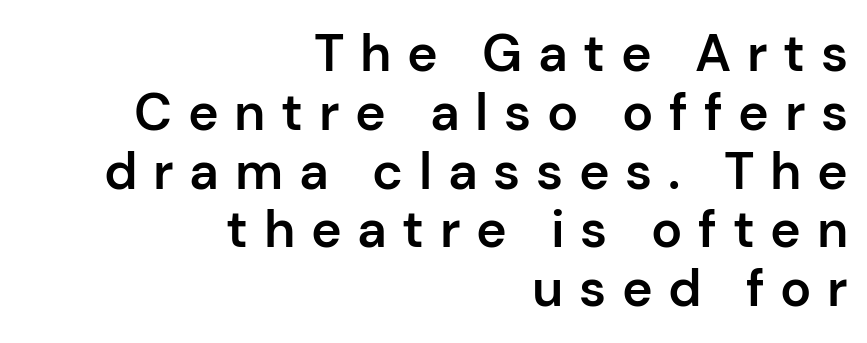
Q: Is the text bold? A: Semi-bold.
Q: Is the text italic (slanted)? A: No, it is upright.
Q: Is the typeface a serif or a sans-serif typeface? A: Sans-serif.
Q: Is the text underlined? A: No.
Q: How is the paragraph aligned? A: Right-aligned.
Q: Is the spacing between letters normal or unusually wide? A: Unusually wide.
Q: Is the spacing between lines tight, normal or loose? A: Tight.
Q: Width (condensed, normal, or wide)? A: Normal.
Q: Stroke contrast? A: Low.
Q: x-height? A: Medium.
Q: Monospaced? A: No.
